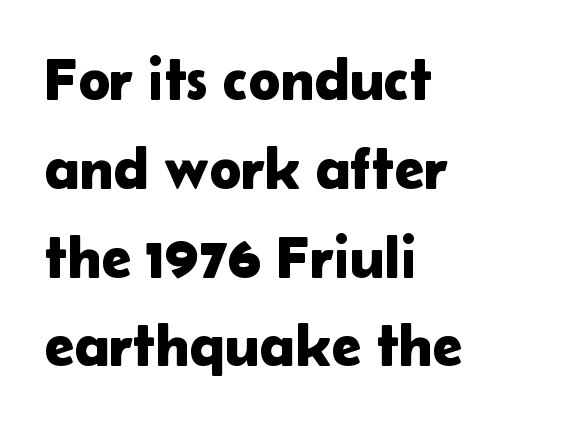
Q: Is the text italic (slanted)? A: No, it is upright.
Q: Is the typeface a serif or a sans-serif typeface? A: Sans-serif.
Q: Is the text underlined? A: No.
Q: How is the paragraph aligned? A: Left-aligned.
Q: Is the spacing between letters normal or unusually wide? A: Normal.
Q: Is the spacing between lines tight, normal or loose? A: Normal.
Q: Width (condensed, normal, or wide)? A: Normal.
Q: Stroke contrast? A: Low.
Q: x-height? A: Medium.
Q: Monospaced? A: No.
